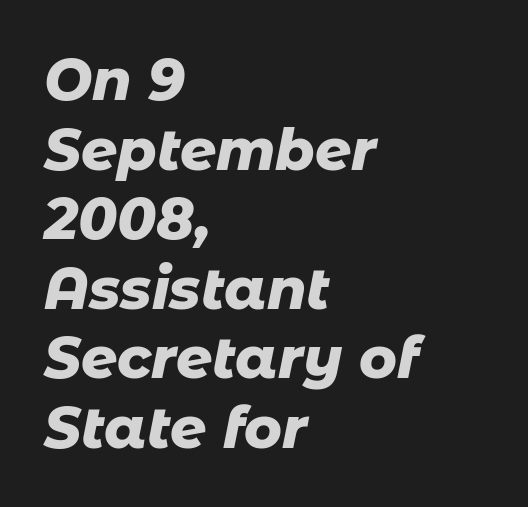
A full-strength bold gives these letters their thick strokes. Standard letterfit; no display-style spreading of the glyphs. Here the designer chose a conventional face with non-uniform glyph widths. Each row of text sits above clean, open space.
